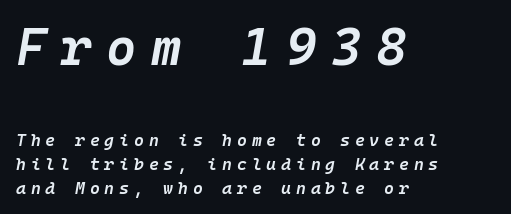
Q: Is the text bold? A: Semi-bold.
Q: Is the text italic (slanted)? A: Yes, it leans right by about 10 degrees.
Q: Is the text underlined? A: No.
Q: How is the paragraph aligned? A: Left-aligned.
Q: Is the spacing between letters normal or unusually wide? A: Unusually wide.
Q: Is the spacing between lines tight, normal or loose? A: Normal.
Q: Which block of text is set in a larger size, the first (top) or the second (bottom)? A: The first (top) one.
Q: Width (condensed, normal, or wide)? A: Normal.
Q: Stroke contrast? A: Low.
Q: x-height? A: Medium.
Q: Monospaced? A: Yes.
